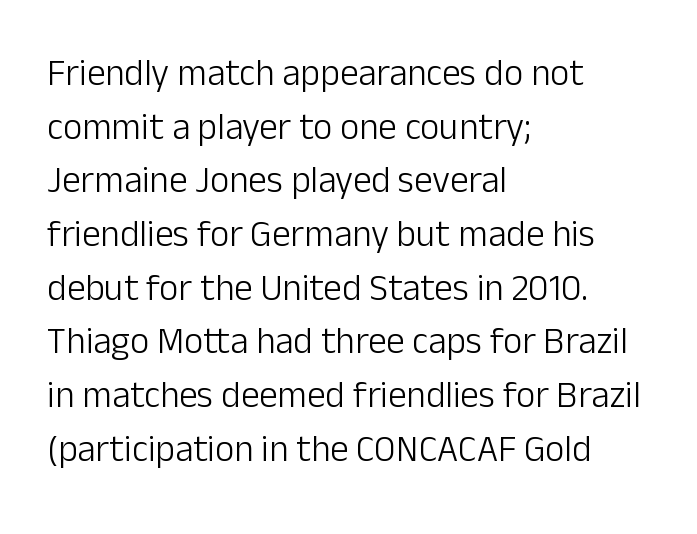
Q: Is the text bold? A: No.
Q: Is the text italic (slanted)? A: No, it is upright.
Q: Is the typeface a serif or a sans-serif typeface? A: Sans-serif.
Q: Is the text underlined? A: No.
Q: How is the paragraph aligned? A: Left-aligned.
Q: Is the spacing between letters normal or unusually wide? A: Normal.
Q: Is the spacing between lines tight, normal or loose? A: Normal.
Q: Width (condensed, normal, or wide)? A: Normal.
Q: Stroke contrast? A: Low.
Q: x-height? A: Medium.
Q: Monospaced? A: No.
